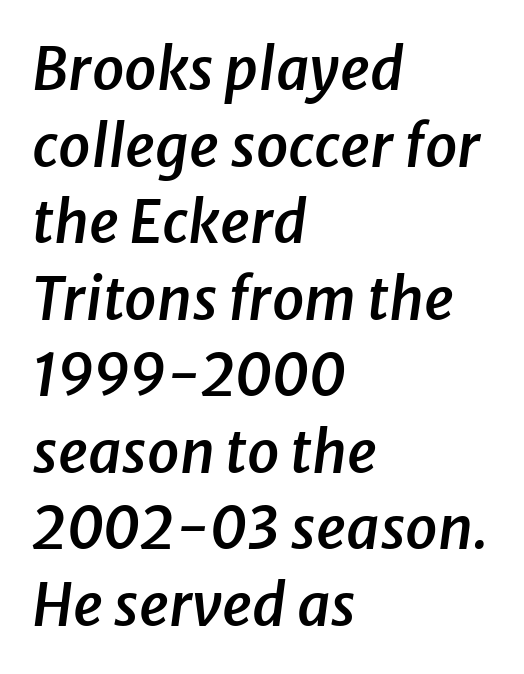
The image shows 58 px semibold type, italic (leaning right); set left-aligned, normal line spacing (1.32x), normal letter spacing, not underlined; low stroke contrast and a medium x-height.
